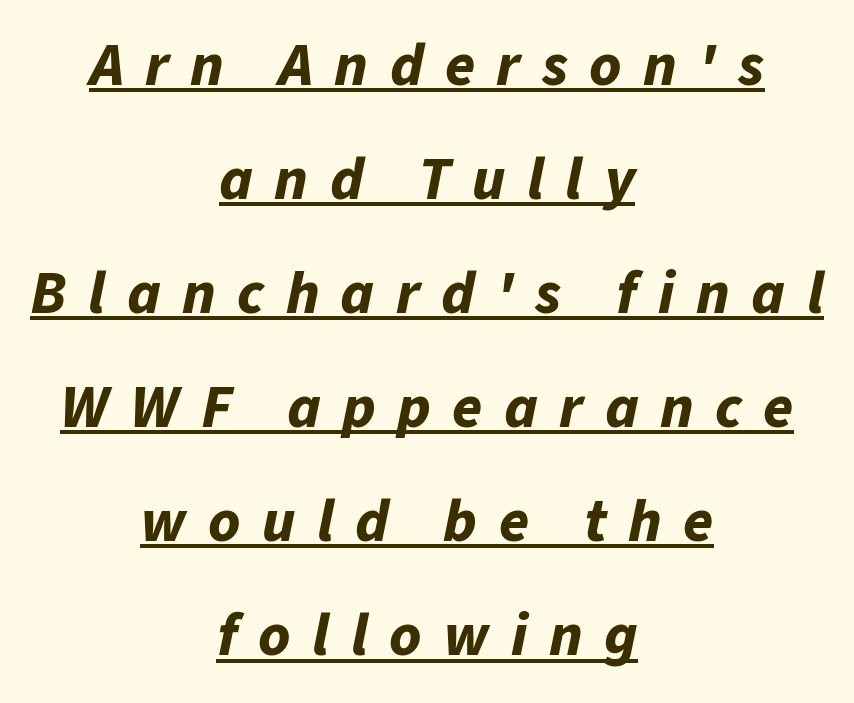
Q: Is the text bold? A: Yes.
Q: Is the text italic (slanted)? A: Yes, it leans right by about 11 degrees.
Q: Is the text underlined? A: Yes.
Q: How is the paragraph aligned? A: Centered.
Q: Is the spacing between letters normal or unusually wide? A: Unusually wide.
Q: Width (condensed, normal, or wide)? A: Normal.
Q: Stroke contrast? A: Low.
Q: x-height? A: Medium.
Q: Monospaced? A: No.
